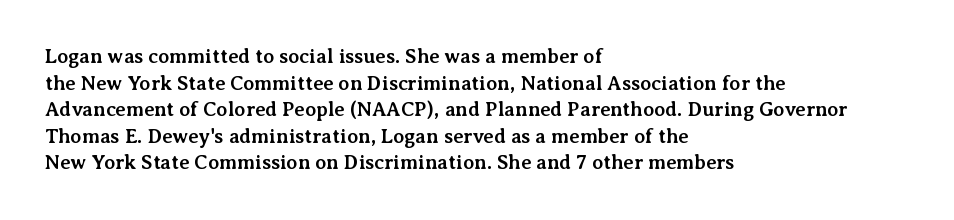
{"italic": "no", "bold": "yes", "underline": "no", "align": "left", "line_spacing": "normal", "line_spacing_ratio": 1.33, "letter_spacing": "normal", "letter_spacing_em": 0.0, "glyph_px": 20}
